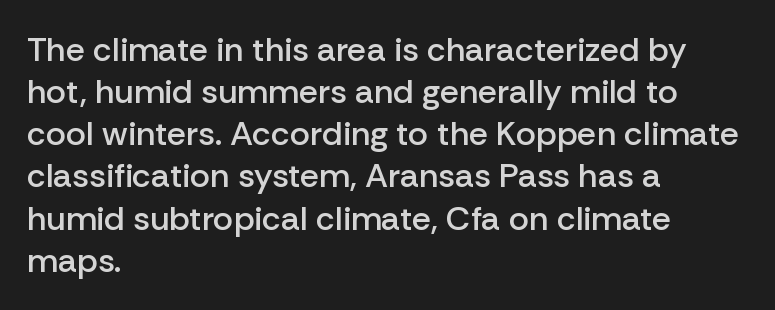
{"serif": "no", "italic": "no", "bold": "semi", "weight": "semibold", "width": "normal", "stroke_contrast": "low", "x_height": "medium", "monospaced": "no", "underline": "no", "align": "left", "line_spacing_ratio": 1.24, "letter_spacing": "normal", "letter_spacing_em": 0.0, "glyph_px": 34}
